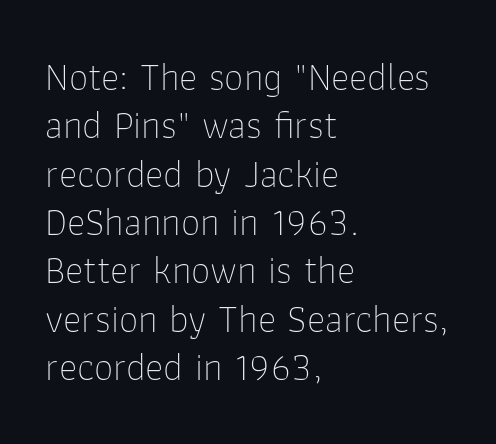
{"serif": "no", "italic": "no", "bold": "no", "weight": "thin", "width": "normal", "stroke_contrast": "low", "x_height": "medium", "monospaced": "no", "underline": "no", "align": "left", "line_spacing_ratio": 1.24, "letter_spacing": "normal", "letter_spacing_em": 0.0, "glyph_px": 39}
